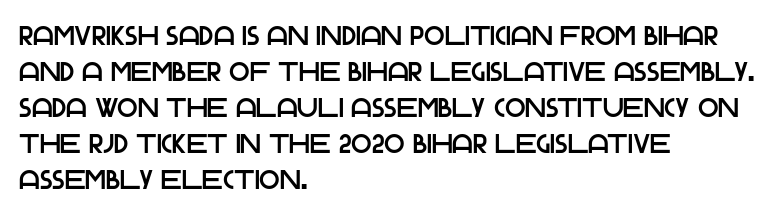
{"italic": "no", "underline": "no", "align": "left", "line_spacing": "normal", "line_spacing_ratio": 1.33, "letter_spacing": "normal", "letter_spacing_em": 0.0, "glyph_px": 27}
